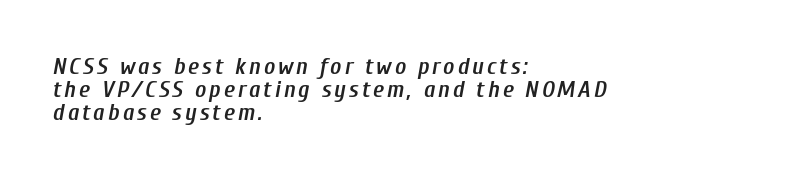
The image shows 24 px text type, italic (leaning right); set left-aligned, tight line spacing (0.96x), not underlined.
